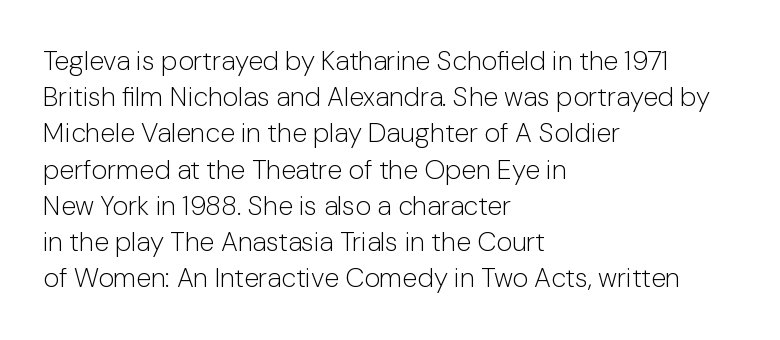
Q: Is the text bold? A: No.
Q: Is the text italic (slanted)? A: No, it is upright.
Q: Is the text underlined? A: No.
Q: How is the paragraph aligned? A: Left-aligned.
Q: Is the spacing between letters normal or unusually wide? A: Normal.
Q: Is the spacing between lines tight, normal or loose? A: Normal.
